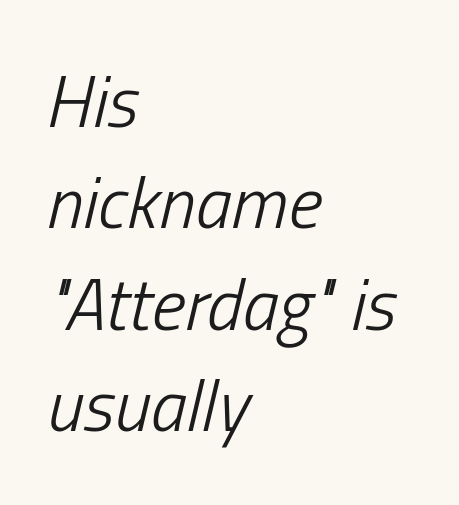
Q: Is the text bold? A: No.
Q: Is the text italic (slanted)? A: Yes, it leans right by about 13 degrees.
Q: Is the text underlined? A: No.
Q: How is the paragraph aligned? A: Left-aligned.
Q: Is the spacing between letters normal or unusually wide? A: Normal.
Q: Is the spacing between lines tight, normal or loose? A: Normal.
Q: Width (condensed, normal, or wide)? A: Condensed.
Q: Stroke contrast? A: Low.
Q: x-height? A: Medium.
Q: Monospaced? A: No.
